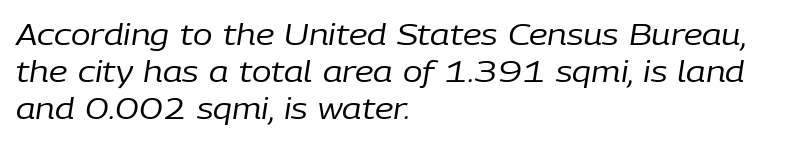
Q: Is the text bold? A: No.
Q: Is the text italic (slanted)? A: Yes, it leans right by about 9 degrees.
Q: Is the text underlined? A: No.
Q: How is the paragraph aligned? A: Left-aligned.
Q: Is the spacing between letters normal or unusually wide? A: Normal.
Q: Is the spacing between lines tight, normal or loose? A: Normal.
Q: Width (condensed, normal, or wide)? A: Normal.
Q: Stroke contrast? A: Low.
Q: x-height? A: Medium.
Q: Monospaced? A: No.
